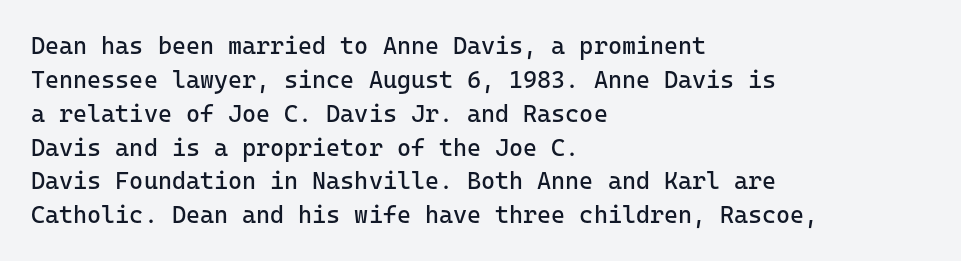
The image shows 24 px text type, upright; set left-aligned, normal line spacing (1.41x), normal letter spacing, not underlined.
